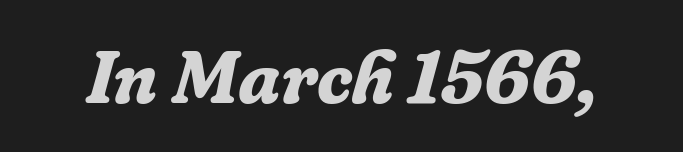
The image shows 75 px bold serif type, italic (leaning right); set normal letter spacing, not underlined; low stroke contrast and a medium x-height.
